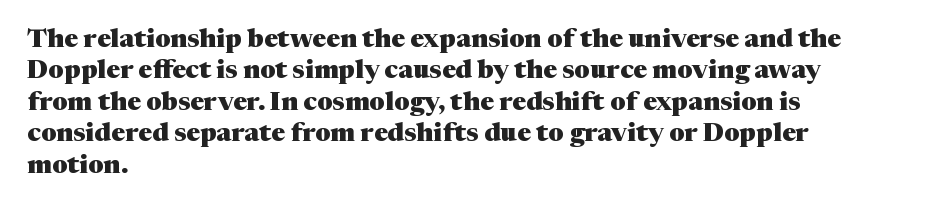
Posture: straight, roman, zero tilt. A student would call this left alignment; a typographer would say flush left, rag right. Rule under the text: the space is simply empty. Between one letter and the next there's only the usual sliver of space. Plenty of ink on the page — the face is bold.
